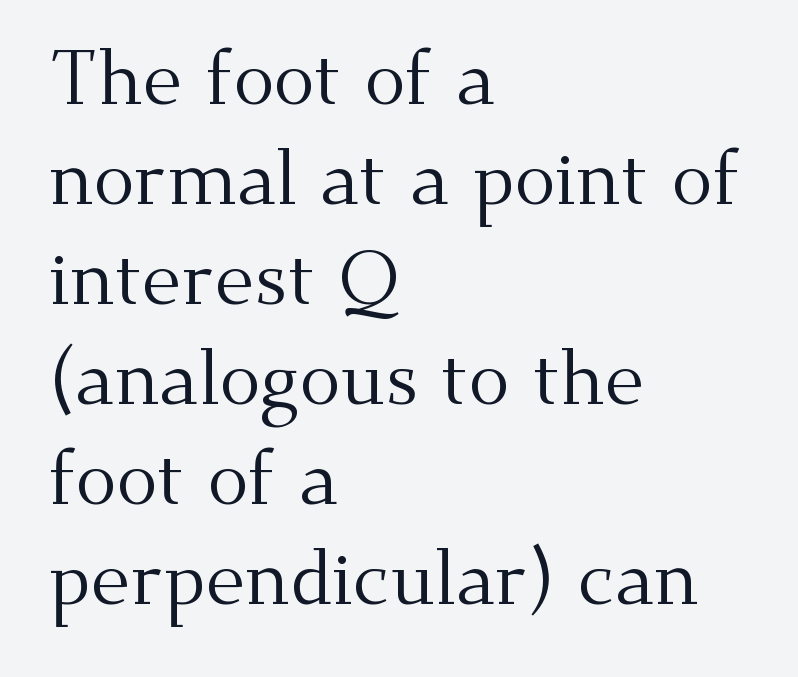
The image shows 77 px regular-weight serif type, upright; set left-aligned, normal line spacing (1.3x), normal letter spacing, not underlined; medium stroke contrast and a small x-height.
